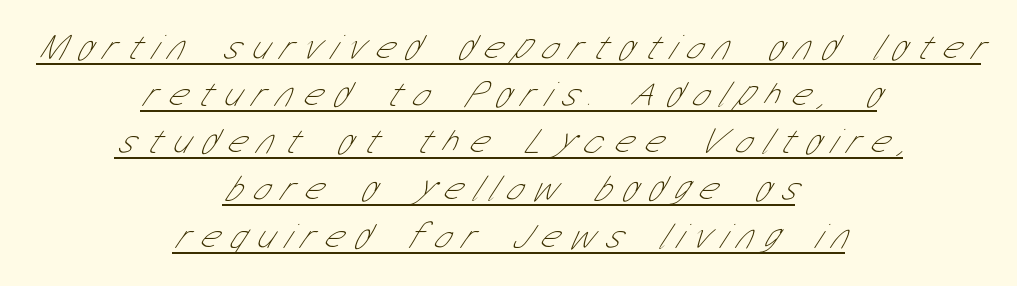
The image shows 36 px thin, condensed sans-serif type; set centered, normal line spacing (1.31x), unusually wide letter spacing (+0.31 em), underlined; low stroke contrast and a medium x-height.
